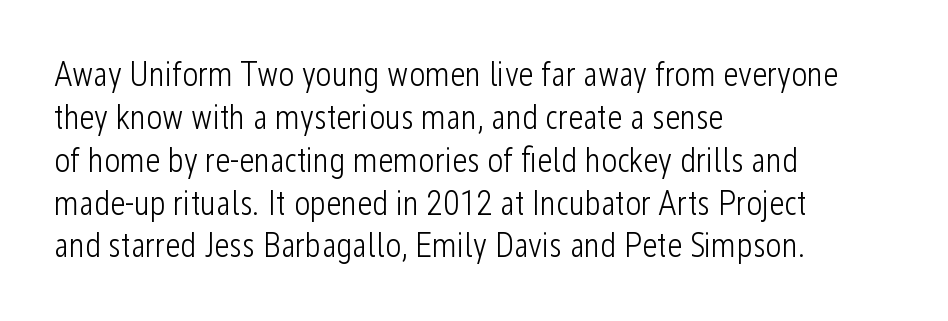
The image shows 34 px light, condensed sans-serif type, upright; set left-aligned, normal line spacing (1.26x), normal letter spacing, not underlined; low stroke contrast and a medium x-height.
